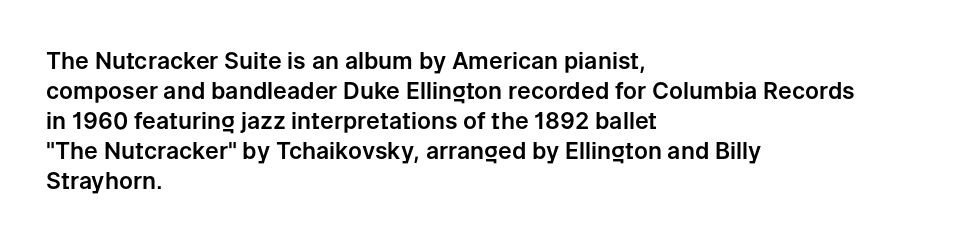
{"italic": "no", "underline": "no", "align": "left", "line_spacing": "normal", "line_spacing_ratio": 1.3, "letter_spacing": "normal", "letter_spacing_em": 0.0, "glyph_px": 23}
